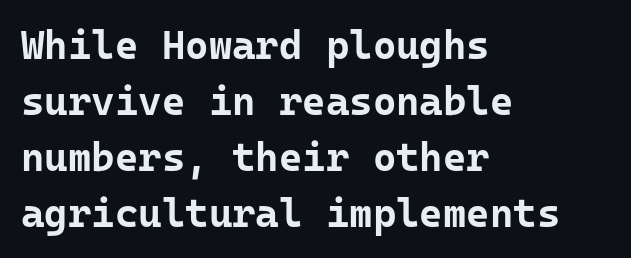
{"serif": "no", "italic": "no", "bold": "yes", "weight": "bold", "width": "normal", "stroke_contrast": "low", "x_height": "medium", "underline": "no", "align": "left", "line_spacing": "normal", "line_spacing_ratio": 1.4, "letter_spacing": "normal", "letter_spacing_em": 0.0, "glyph_px": 40}
